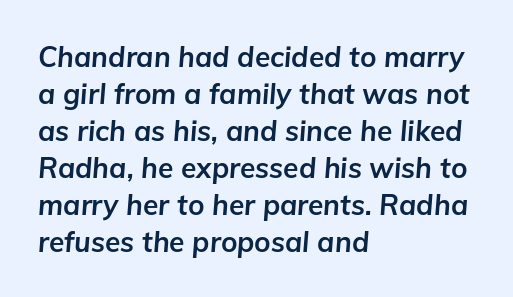
Q: Is the text bold? A: Yes.
Q: Is the text italic (slanted)? A: Yes, it leans right by about 5 degrees.
Q: Is the text underlined? A: No.
Q: How is the paragraph aligned? A: Left-aligned.
Q: Is the spacing between letters normal or unusually wide? A: Normal.
Q: Is the spacing between lines tight, normal or loose? A: Normal.
Q: Width (condensed, normal, or wide)? A: Normal.
Q: Stroke contrast? A: Low.
Q: x-height? A: Medium.
Q: Monospaced? A: No.
